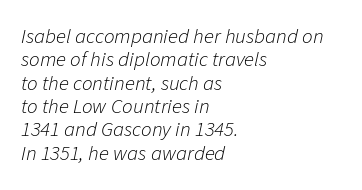
The letterforms sit at book weight or below. Characters follow at the spacing the type designer built in. Does the lettering tilt? It does — this is italic. Vertical spacing — tight. The paragraph has a hard left edge and a soft right edge. Clear beneath every line of the passage.
